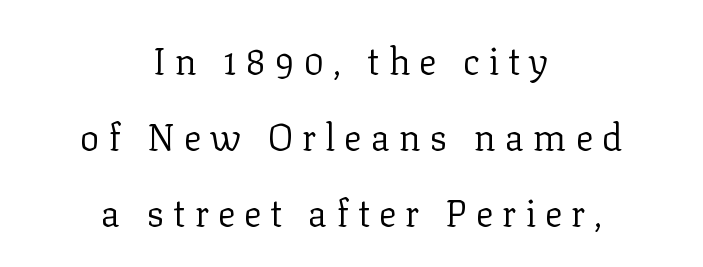
Vertically, the passage feels expansive, rows floating well apart. The font family rendered here belongs to the serif group. The lettering holds an erect, upright posture throughout. On a weight scale, this lands at 450 or below. Note the varied advance widths — an 'i' is clearly narrower than an 'm'.
